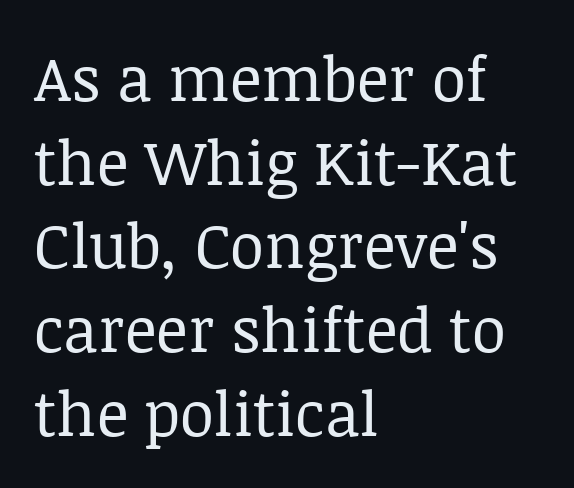
Q: Is the text bold? A: No.
Q: Is the text italic (slanted)? A: No, it is upright.
Q: Is the typeface a serif or a sans-serif typeface? A: Serif.
Q: Is the text underlined? A: No.
Q: How is the paragraph aligned? A: Left-aligned.
Q: Is the spacing between letters normal or unusually wide? A: Normal.
Q: Is the spacing between lines tight, normal or loose? A: Normal.
Q: Width (condensed, normal, or wide)? A: Normal.
Q: Stroke contrast? A: Low.
Q: x-height? A: Large.
Q: Monospaced? A: No.
